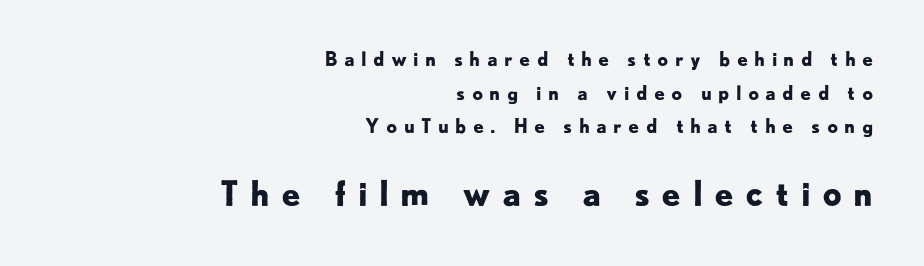
Stroke terminals: plain, sans-serif. Does the copy run flush right? Yes — the right margin is perfectly even. You'd pick this weight for a headline — it's a proper bold. This is roman type, the default non-slanted kind.
